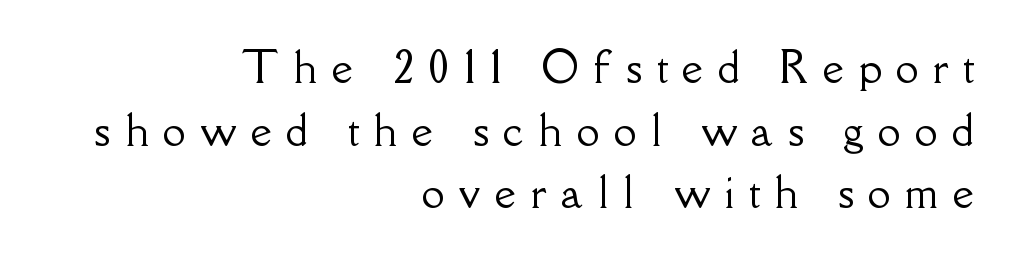
Character widths vary here, with narrow letters taking less room than wide ones. Loose tracking; the words dissolve into strings of separated letters. Tall strokes in this sample are plumb rather than angled. The gap between lines stays unmarked.
